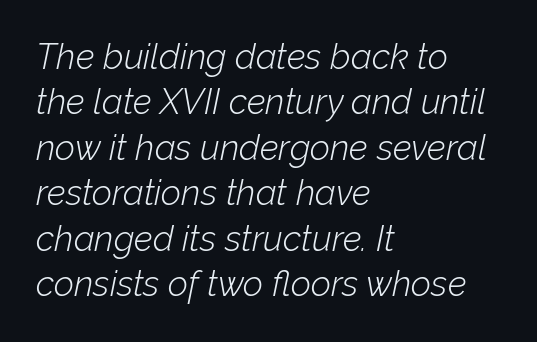
Q: Is the text bold? A: No.
Q: Is the text italic (slanted)? A: Yes, it leans right by about 12 degrees.
Q: Is the text underlined? A: No.
Q: How is the paragraph aligned? A: Left-aligned.
Q: Is the spacing between letters normal or unusually wide? A: Normal.
Q: Is the spacing between lines tight, normal or loose? A: Normal.
Q: Width (condensed, normal, or wide)? A: Normal.
Q: Stroke contrast? A: Low.
Q: x-height? A: Medium.
Q: Monospaced? A: No.
